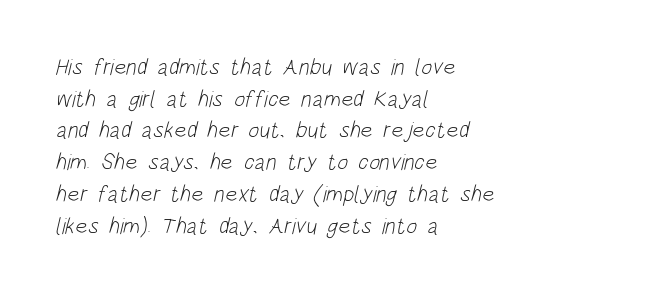
No letter is thick-stroked: the sample isn't bold. If you measured baseline to baseline, you'd find a middling distance. Check the space under the baseline: it is left empty. Where is the straight margin? On the left.
